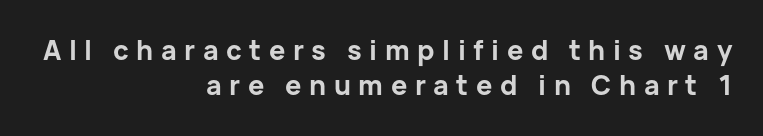
{"italic": "no", "bold": "yes", "underline": "no", "align": "right", "line_spacing": "normal", "line_spacing_ratio": 1.31, "letter_spacing": "wide", "letter_spacing_em": 0.28, "glyph_px": 27}
